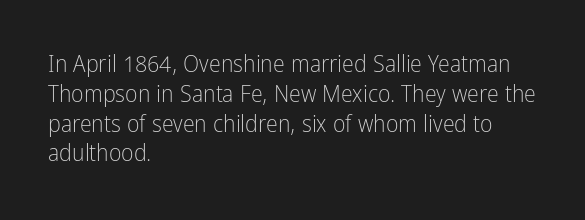
If you drew a line through each stem, it would be perfectly vertical. Tracking value appears to be zero — textbook default spacing. The rag falls on the right side of this text block. The face looks like a standard text weight, possibly lighter. The string is rendered with underlining switched off.
